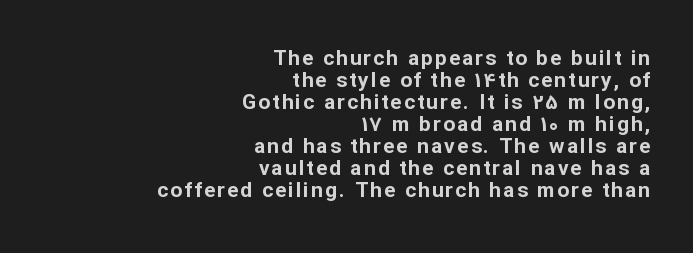
{"italic": "no", "bold": "yes", "underline": "no", "align": "right", "line_spacing": "tight", "line_spacing_ratio": 1.05, "glyph_px": 21}
